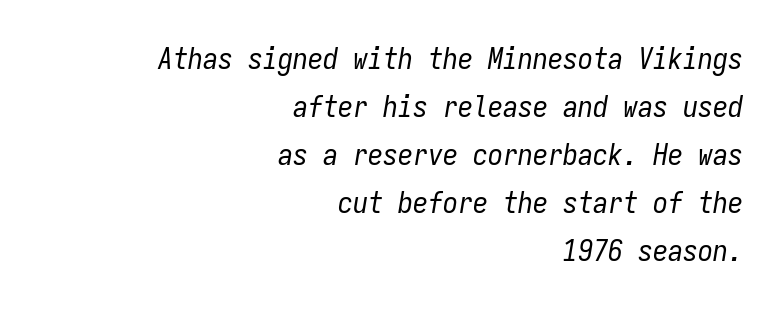
The image shows 30 px regular-weight, condensed type, italic (leaning right), monospaced; set right-aligned, normal line spacing (1.6x), normal letter spacing, not underlined; low stroke contrast and a medium x-height.
